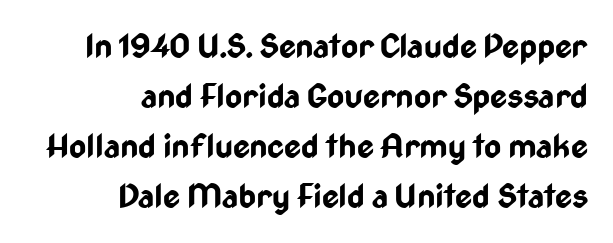
{"serif": "no", "italic": "no", "bold": "yes", "weight": "bold", "width": "condensed", "stroke_contrast": "low", "x_height": "medium", "monospaced": "no", "underline": "no", "align": "right", "line_spacing": "normal", "line_spacing_ratio": 1.52, "letter_spacing": "normal", "letter_spacing_em": 0.0, "glyph_px": 33}
